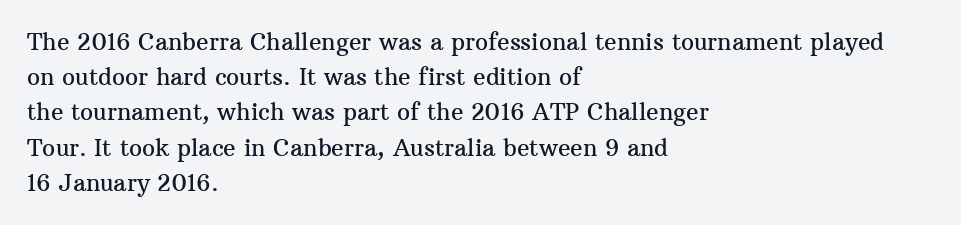
{"italic": "no", "underline": "no", "align": "left", "line_spacing": "normal", "line_spacing_ratio": 1.53, "letter_spacing": "normal", "letter_spacing_em": 0.0, "glyph_px": 23}
